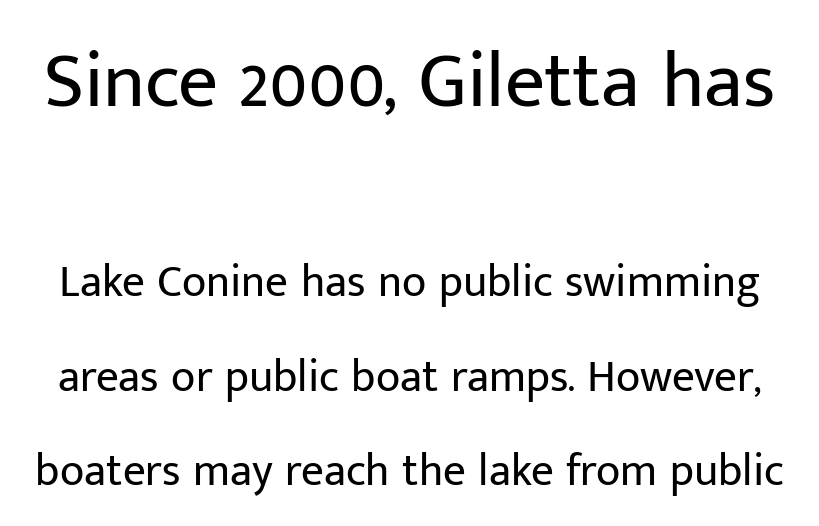
The image shows 79 px regular-weight sans-serif type, upright; set loose line spacing (2.1x), normal letter spacing, not underlined; the first (top) block is 1.76x larger; low stroke contrast and a medium x-height.
